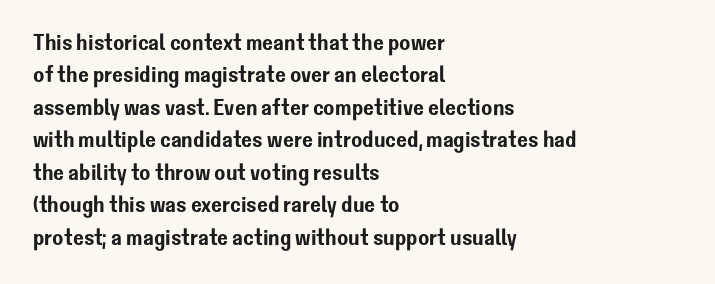
{"italic": "no", "underline": "no", "align": "left", "line_spacing": "normal", "line_spacing_ratio": 1.41, "letter_spacing": "normal", "letter_spacing_em": 0.0, "glyph_px": 23}
